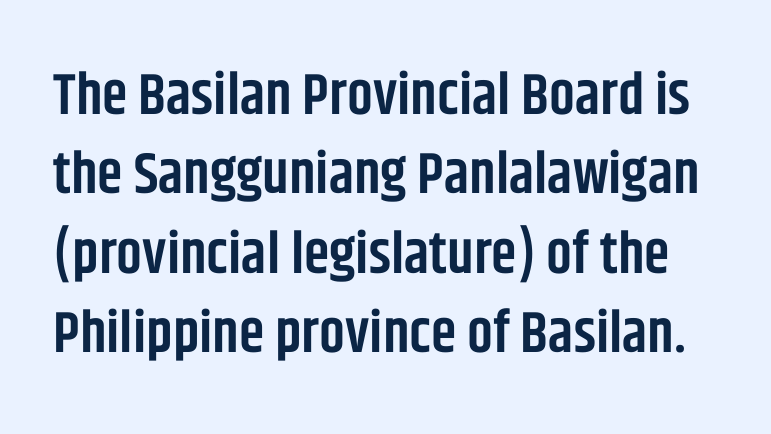
Look at the tracking — it's just the regular setting, nothing added. Is there much room between lines? A standard amount, neither cramped nor airy. You could not count columns in this text — the font is proportionally spaced. Observe the absence of serifs on each vertical stroke in this sample. The axis of the letterforms is exactly vertical.
